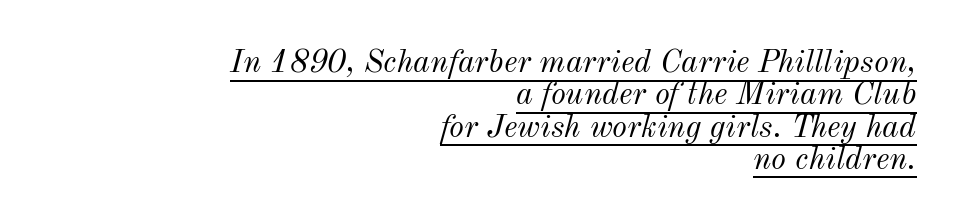
The passage shown leans; its letterforms are oblique. Proportional: the letters do not fall into vertical columns. A continuous stroke trails under the words, as in a hyperlink. Does extra space separate the letters? No, they use regular spacing. These glyphs show unthickened strokes, regular width or finer. These lines stack with their right ends in a neat column.
